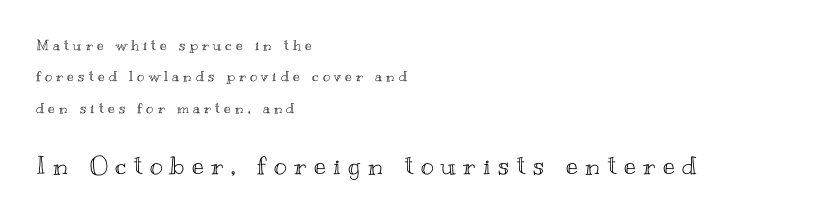
The image shows 25 px text type, upright; set left-aligned, loose line spacing (2.24x), unusually wide letter spacing (+0.3 em), not underlined; the second (bottom) block is 1.79x larger.
